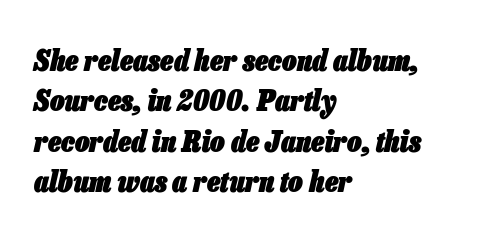
The face used here is rendered with its standard letterfit. The face used here has a pronounced slope to its letters. The rendering uses natural spacing where letterforms have individual widths. The rag falls on the right side of this text block. This block has exactly the height ordinary leading produces. Honestly, there is no underline to notice here at all.
